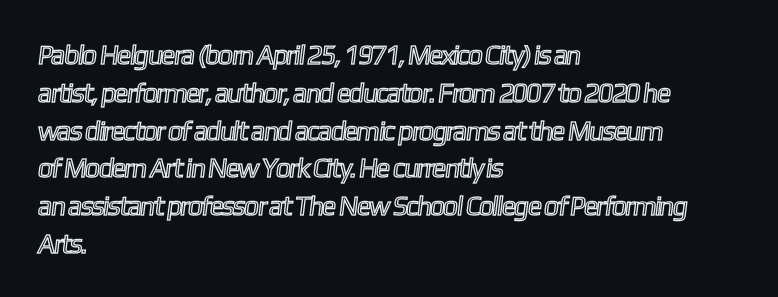
The image shows 27 px text type; set left-aligned, normal line spacing (1.4x), normal letter spacing, not underlined.
